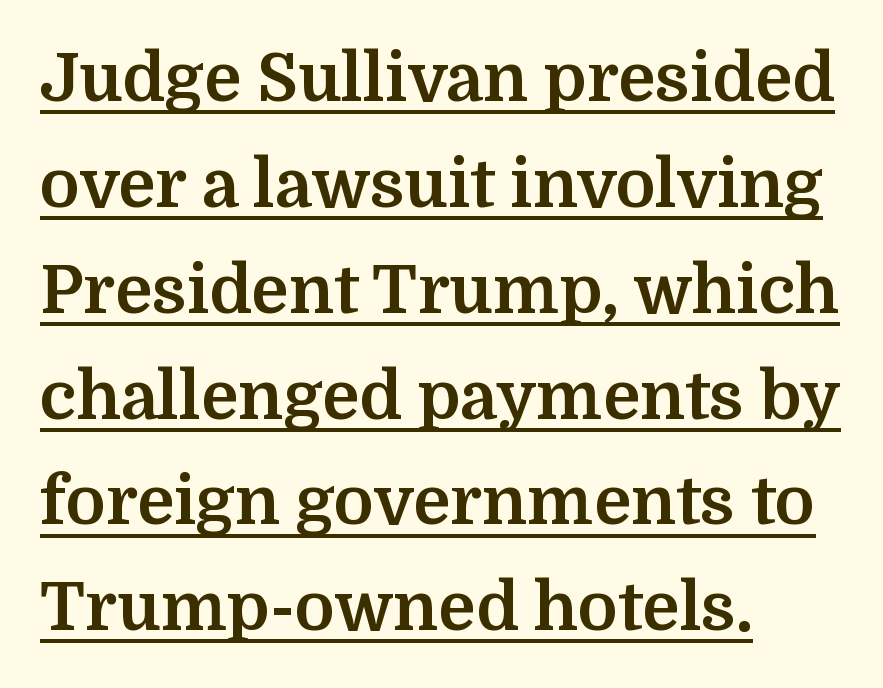
Q: Is the text bold? A: Yes.
Q: Is the text italic (slanted)? A: No, it is upright.
Q: Is the typeface a serif or a sans-serif typeface? A: Serif.
Q: Is the text underlined? A: Yes.
Q: How is the paragraph aligned? A: Left-aligned.
Q: Is the spacing between letters normal or unusually wide? A: Normal.
Q: Is the spacing between lines tight, normal or loose? A: Normal.
Q: Width (condensed, normal, or wide)? A: Normal.
Q: Stroke contrast? A: Medium.
Q: x-height? A: Medium.
Q: Monospaced? A: No.
